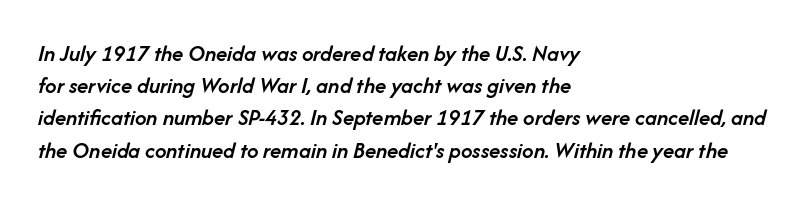
Q: Is the text bold? A: Semi-bold.
Q: Is the text italic (slanted)? A: Yes, it leans right by about 14 degrees.
Q: Is the text underlined? A: No.
Q: How is the paragraph aligned? A: Left-aligned.
Q: Is the spacing between letters normal or unusually wide? A: Normal.
Q: Is the spacing between lines tight, normal or loose? A: Normal.
